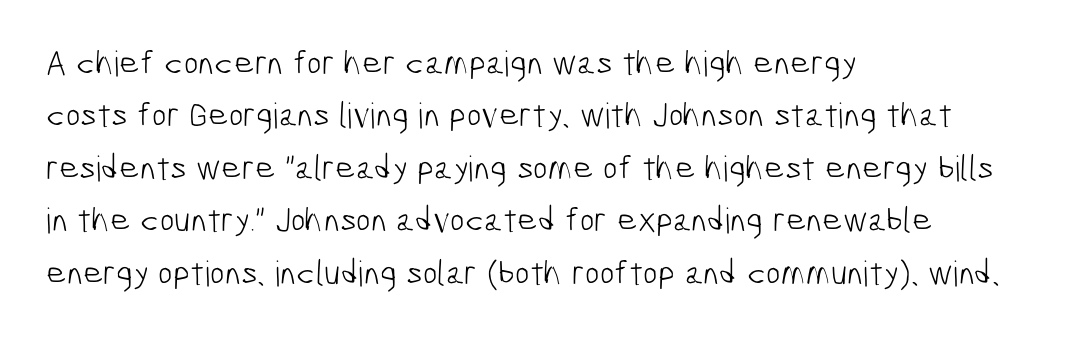
{"serif": "no", "bold": "no", "weight": "light", "width": "condensed", "stroke_contrast": "low", "x_height": "medium", "monospaced": "no", "underline": "no", "align": "left", "line_spacing": "normal", "line_spacing_ratio": 1.5, "letter_spacing": "normal", "letter_spacing_em": 0.0, "glyph_px": 35}
